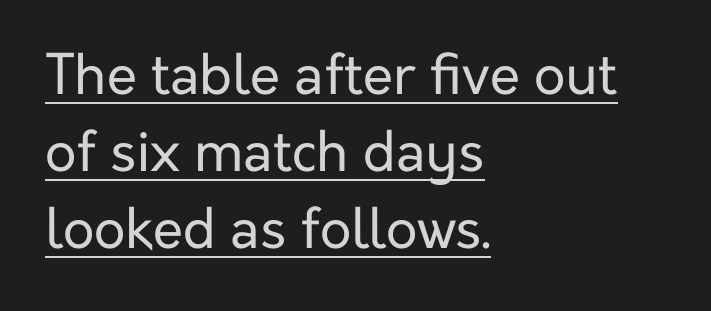
A rule runs beneath these lines of type. The font family rendered here belongs to the sans-serif group. Short and long lines alike share a common starting point at left. This sample has the flowing, uneven cadence of proportional lettering. A typesetter would mark this as roman, not italic. Look at the tracking — it's just the regular setting, nothing added.
